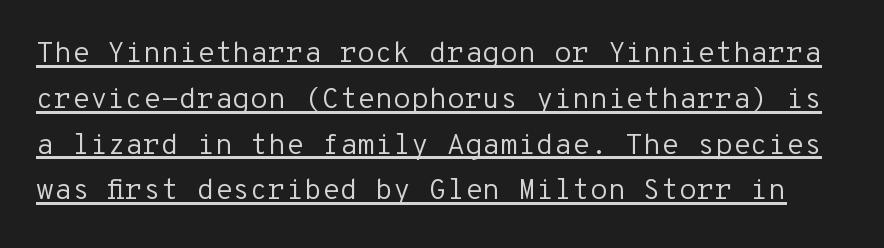
{"serif": "no", "italic": "no", "bold": "no", "weight": "regular", "width": "normal", "stroke_contrast": "low", "x_height": "medium", "monospaced": "yes", "underline": "yes", "line_spacing": "normal", "line_spacing_ratio": 1.58, "letter_spacing": "normal", "letter_spacing_em": 0.0, "glyph_px": 29}
